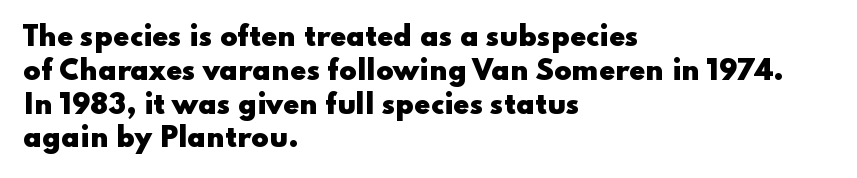
The image shows 26 px bold type, upright; set left-aligned, normal line spacing (1.3x), normal letter spacing, not underlined.
